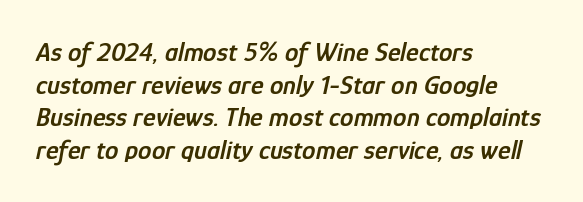
Q: Is the text bold? A: Semi-bold.
Q: Is the text italic (slanted)? A: Yes, it leans right by about 12 degrees.
Q: Is the text underlined? A: No.
Q: How is the paragraph aligned? A: Left-aligned.
Q: Is the spacing between letters normal or unusually wide? A: Normal.
